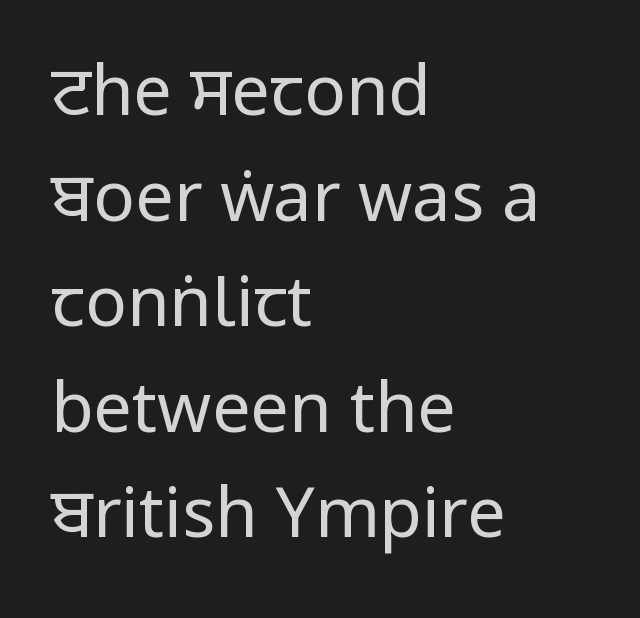
The letters carry no serifs — their stems end cleanly without finishing strokes. The letterforms sit shoulder to shoulder at normal distance. Normally led — the rows are evenly, conventionally spaced. You could not count columns in this text — the font is proportionally spaced.
